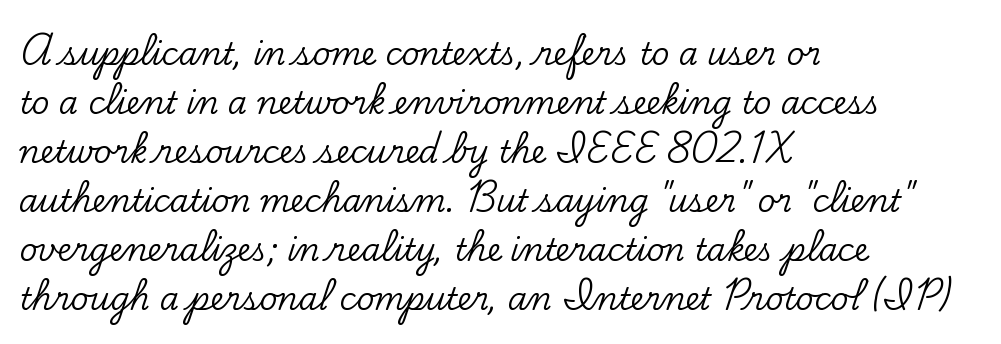
Q: Is the text italic (slanted)? A: Yes.
Q: Is the typeface a serif or a sans-serif typeface? A: Serif.
Q: Is the text underlined? A: No.
Q: How is the paragraph aligned? A: Left-aligned.
Q: Is the spacing between letters normal or unusually wide? A: Normal.
Q: Is the spacing between lines tight, normal or loose? A: Normal.
Q: Width (condensed, normal, or wide)? A: Normal.
Q: Stroke contrast? A: Low.
Q: x-height? A: Small.
Q: Monospaced? A: No.
